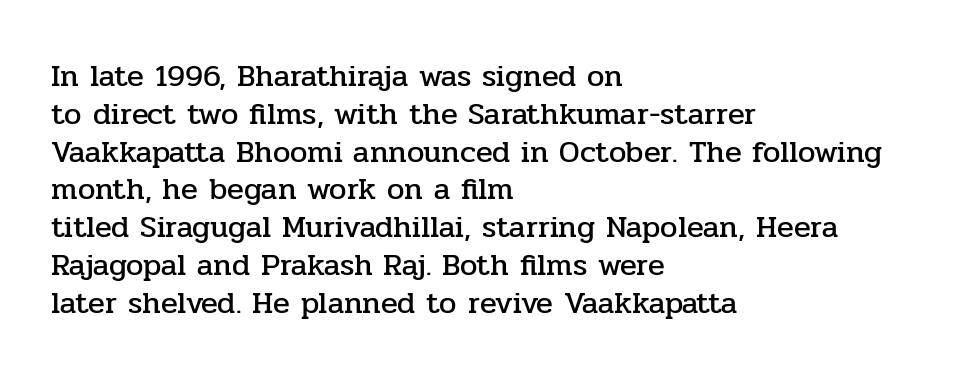
The image shows 31 px serif type, upright; set left-aligned, line spacing 1.22x, normal letter spacing, not underlined; low stroke contrast and a medium x-height.
